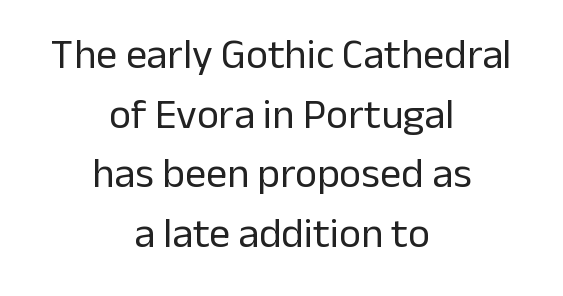
Q: Is the text bold? A: No.
Q: Is the text italic (slanted)? A: No, it is upright.
Q: Is the typeface a serif or a sans-serif typeface? A: Sans-serif.
Q: Is the text underlined? A: No.
Q: How is the paragraph aligned? A: Centered.
Q: Is the spacing between letters normal or unusually wide? A: Normal.
Q: Is the spacing between lines tight, normal or loose? A: Normal.
Q: Width (condensed, normal, or wide)? A: Normal.
Q: Stroke contrast? A: Low.
Q: x-height? A: Medium.
Q: Monospaced? A: No.
